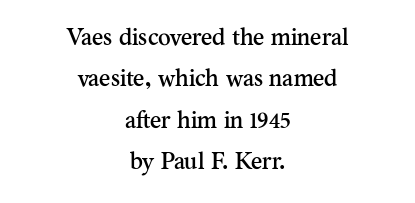
{"italic": "no", "underline": "no", "align": "center", "line_spacing_ratio": 1.72, "letter_spacing": "normal", "letter_spacing_em": 0.0, "glyph_px": 24}
